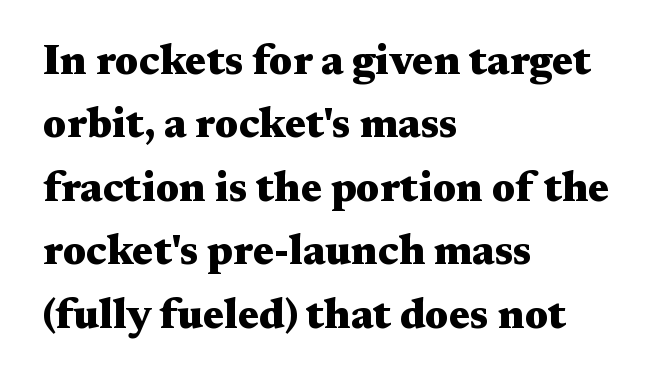
Looks like regular typesetting: each glyph gets only the width it needs. Old-style or modern, the face here clearly has serifs. Tracking here is standard; glyphs follow each other at the usual distance. Summary of vertical rhythm: regular, with standard interline spacing. Only glyphs here, with clear space below each row. The lines are quadded left.
